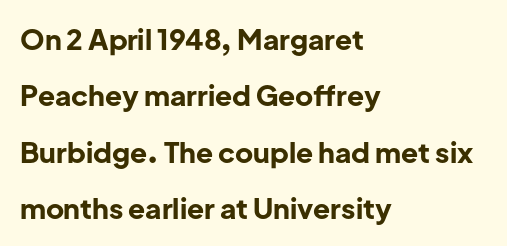
{"serif": "no", "italic": "no", "bold": "yes", "weight": "bold", "width": "normal", "stroke_contrast": "low", "x_height": "medium", "monospaced": "no", "underline": "no", "align": "left", "line_spacing": "loose", "line_spacing_ratio": 2.01, "letter_spacing": "normal", "letter_spacing_em": 0.0, "glyph_px": 28}
